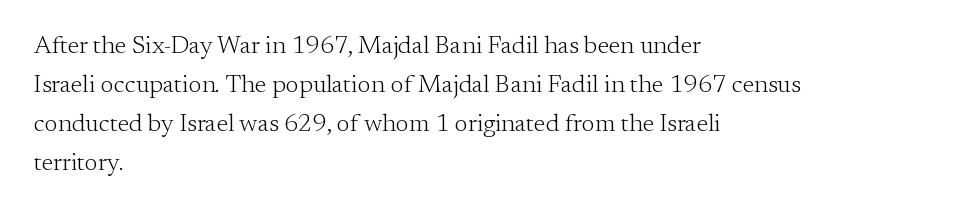
The image shows 25 px text type, upright; set left-aligned, normal line spacing (1.56x), normal letter spacing, not underlined.
